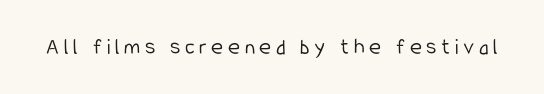
Q: Is the text bold? A: No.
Q: Is the text italic (slanted)? A: No, it is upright.
Q: Is the text underlined? A: No.
Q: Is the spacing between letters normal or unusually wide? A: Unusually wide.
